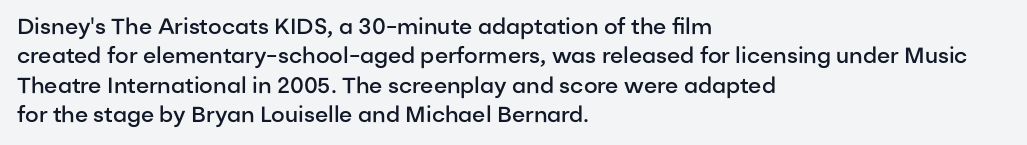
Unmarked baselines from the first word to the last. Does the copy run flush right? No — it runs flush left. Every stem runs plumb, perpendicular to the baseline. Each glyph is drawn with semibold strokes, heavier than normal yet not fully bold. The rendering keeps characters at their native spacing.
